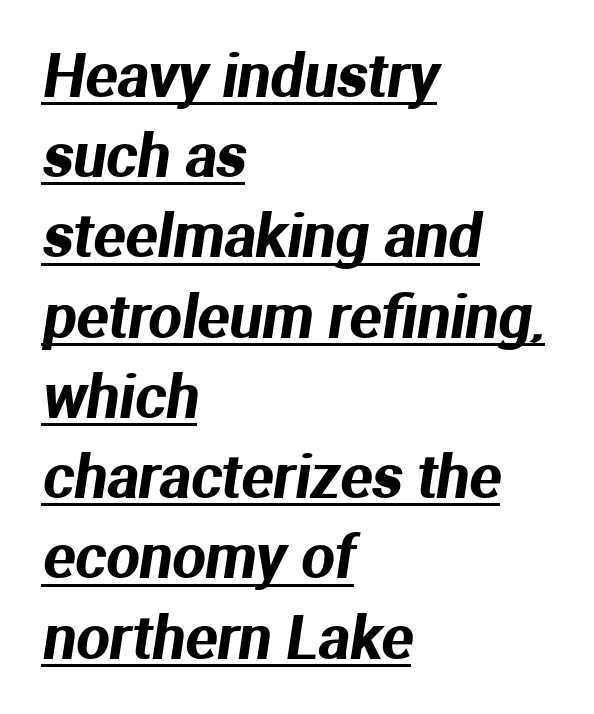
Q: Is the typeface a serif or a sans-serif typeface? A: Sans-serif.
Q: Is the text underlined? A: Yes.
Q: How is the paragraph aligned? A: Left-aligned.
Q: Is the spacing between letters normal or unusually wide? A: Normal.
Q: Is the spacing between lines tight, normal or loose? A: Normal.
Q: Width (condensed, normal, or wide)? A: Normal.
Q: Stroke contrast? A: Medium.
Q: x-height? A: Medium.
Q: Monospaced? A: No.
